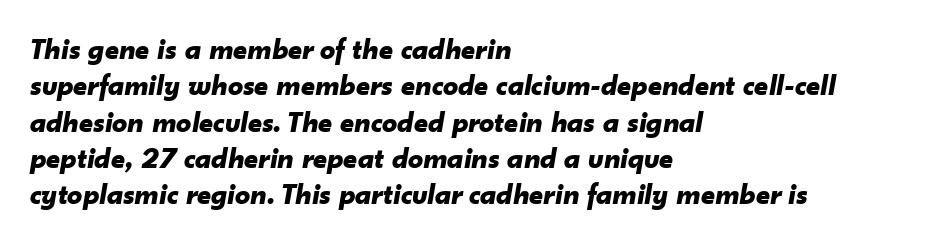
Q: Is the text bold? A: Yes.
Q: Is the text italic (slanted)? A: Yes, it leans right by about 10 degrees.
Q: Is the text underlined? A: No.
Q: How is the paragraph aligned? A: Left-aligned.
Q: Is the spacing between letters normal or unusually wide? A: Normal.
Q: Width (condensed, normal, or wide)? A: Normal.
Q: Stroke contrast? A: Low.
Q: x-height? A: Small.
Q: Monospaced? A: No.
